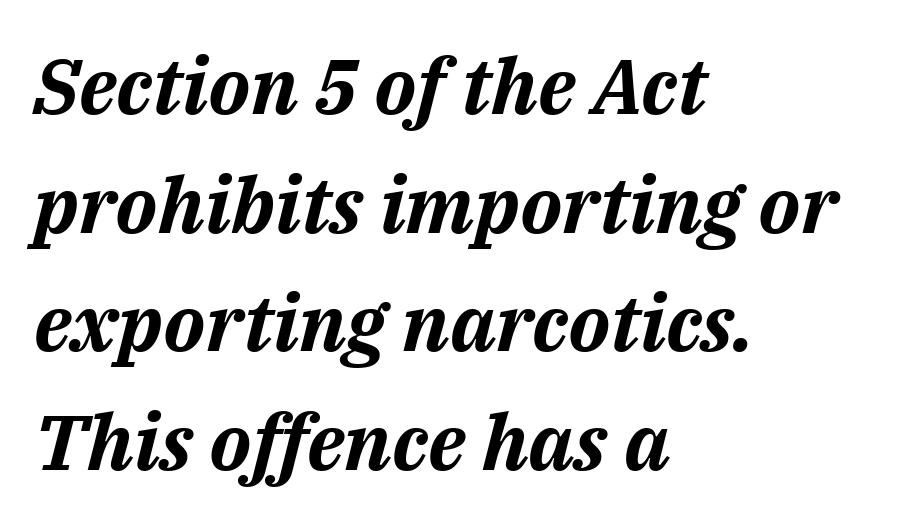
Compared with ordinary roman type, these characters are visibly tilted. Compared with a centered layout, this one pins lines to the left instead. A full-strength bold gives these letters their thick strokes. Honestly, the letter spacing is just normal — you wouldn't notice it. The face used here is proportionally spaced, like ordinary book or web type. The designer left line spacing at the default.
